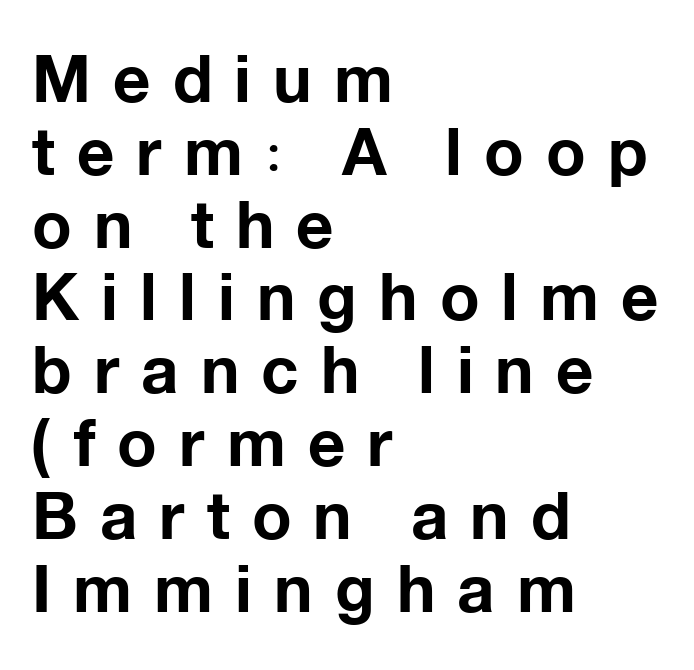
The image shows 65 px bold sans-serif type, upright; set left-aligned, tight line spacing (1.12x), unusually wide letter spacing (+0.34 em), not underlined; low stroke contrast and a medium x-height.
